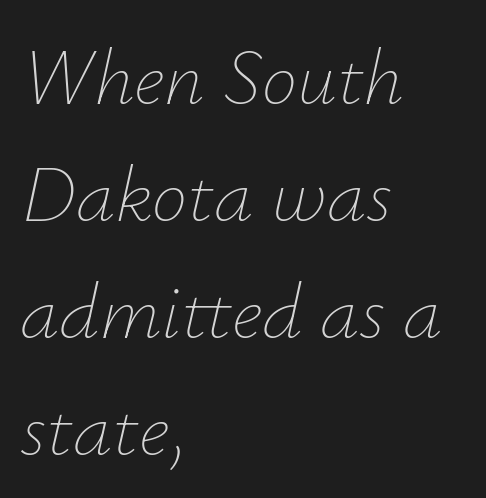
{"italic": "yes", "lean": "right", "slant_degrees": 12, "bold": "no", "weight": "thin", "width": "normal", "stroke_contrast": "low", "x_height": "small", "monospaced": "no", "underline": "no", "align": "left", "line_spacing": "normal", "line_spacing_ratio": 1.48, "letter_spacing": "normal", "letter_spacing_em": 0.0, "glyph_px": 79}
